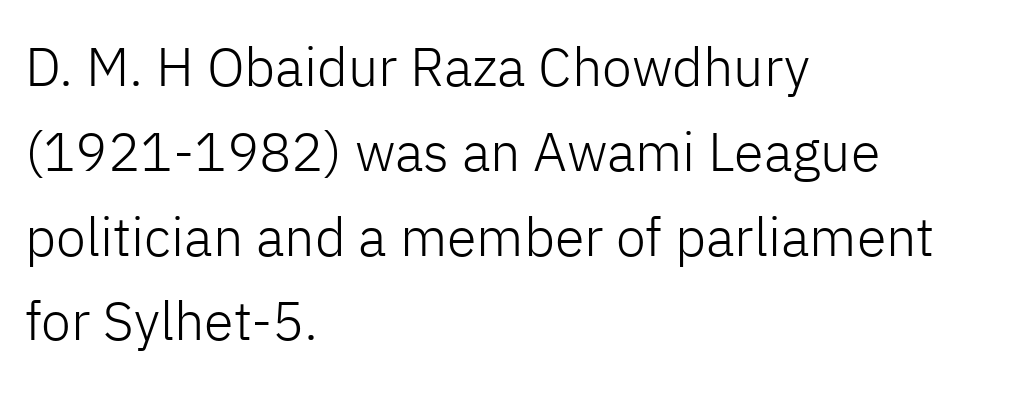
{"serif": "no", "italic": "no", "bold": "no", "weight": "light", "width": "normal", "stroke_contrast": "low", "x_height": "medium", "monospaced": "no", "underline": "no", "align": "left", "line_spacing": "normal", "line_spacing_ratio": 1.57, "letter_spacing": "normal", "letter_spacing_em": 0.0, "glyph_px": 54}
